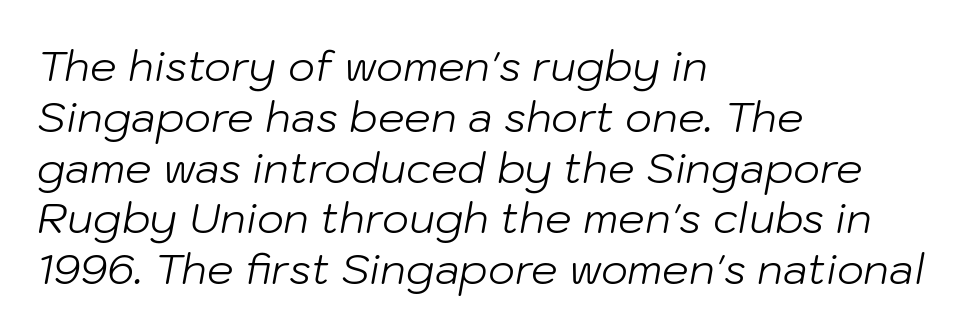
The image shows 42 px light type, italic (leaning right); set left-aligned, line spacing 1.21x, normal letter spacing, not underlined; low stroke contrast and a medium x-height.
